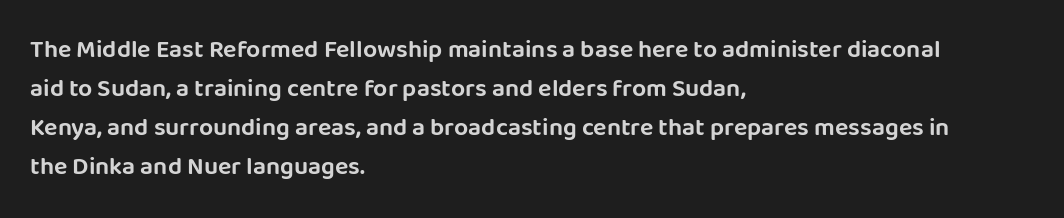
{"italic": "no", "underline": "no", "align": "left", "line_spacing": "normal", "line_spacing_ratio": 1.56, "letter_spacing": "normal", "letter_spacing_em": 0.0, "glyph_px": 25}
